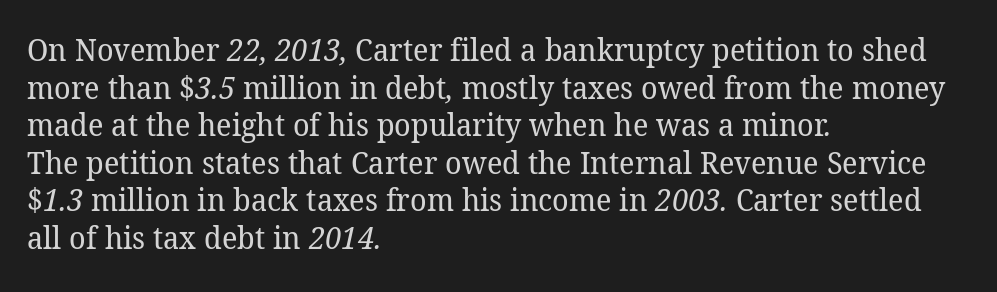
Q: Is the text bold? A: No.
Q: Is the typeface a serif or a sans-serif typeface? A: Serif.
Q: Is the text underlined? A: No.
Q: How is the paragraph aligned? A: Left-aligned.
Q: Is the spacing between letters normal or unusually wide? A: Normal.
Q: Width (condensed, normal, or wide)? A: Normal.
Q: Stroke contrast? A: Low.
Q: x-height? A: Medium.
Q: Monospaced? A: No.
